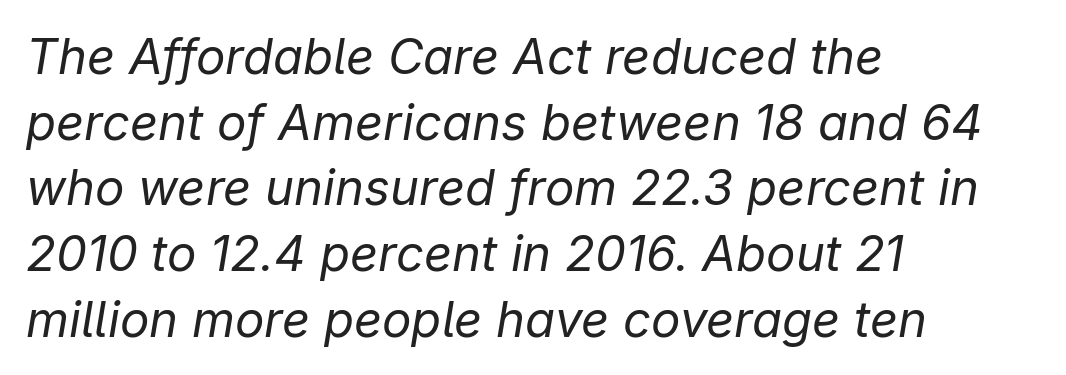
The image shows 49 px regular-weight type, italic (leaning right); set left-aligned, normal line spacing (1.34x), normal letter spacing, not underlined; low stroke contrast and a medium x-height.
